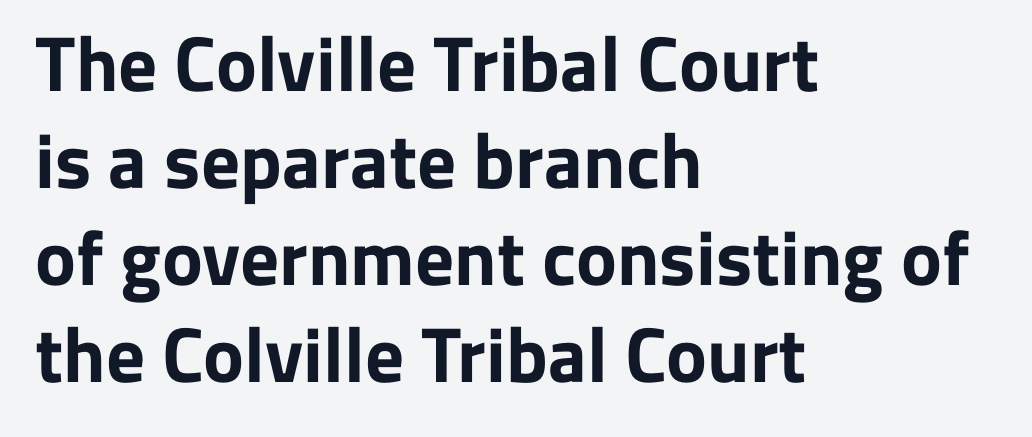
Q: Is the text bold? A: Yes.
Q: Is the text italic (slanted)? A: No, it is upright.
Q: Is the typeface a serif or a sans-serif typeface? A: Sans-serif.
Q: Is the text underlined? A: No.
Q: How is the paragraph aligned? A: Left-aligned.
Q: Is the spacing between letters normal or unusually wide? A: Normal.
Q: Is the spacing between lines tight, normal or loose? A: Normal.
Q: Width (condensed, normal, or wide)? A: Normal.
Q: Stroke contrast? A: Low.
Q: x-height? A: Medium.
Q: Monospaced? A: No.
